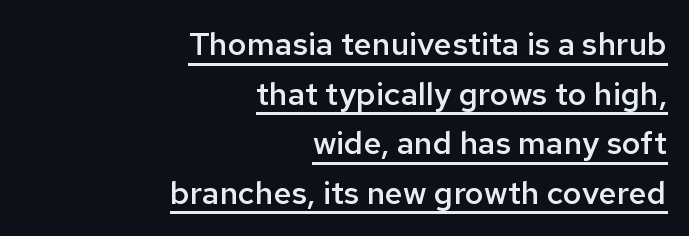
Q: Is the text bold? A: Semi-bold.
Q: Is the text italic (slanted)? A: No, it is upright.
Q: Is the typeface a serif or a sans-serif typeface? A: Sans-serif.
Q: Is the text underlined? A: Yes.
Q: How is the paragraph aligned? A: Right-aligned.
Q: Is the spacing between letters normal or unusually wide? A: Normal.
Q: Is the spacing between lines tight, normal or loose? A: Normal.
Q: Width (condensed, normal, or wide)? A: Normal.
Q: Stroke contrast? A: Low.
Q: x-height? A: Medium.
Q: Monospaced? A: No.
